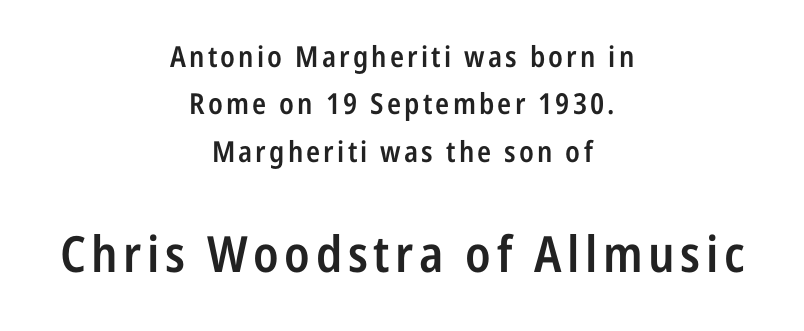
{"serif": "no", "italic": "no", "bold": "semi", "weight": "semibold", "width": "condensed", "stroke_contrast": "low", "x_height": "medium", "monospaced": "no", "underline": "no", "align": "center", "line_spacing": "normal", "line_spacing_ratio": 1.63, "larger_block": "second", "size_ratio": 1.72, "glyph_px": 50}
